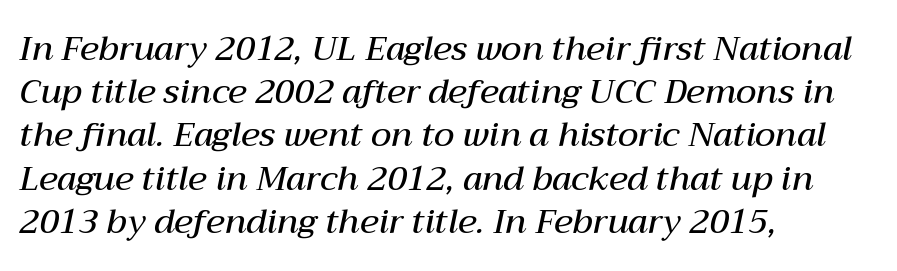
Varying glyph widths throughout — classic text-font behaviour. Moderately thickened strokes mark this as semibold type. The tracking reads as untouched default to a designer's eye. Italic? Definitely — the glyphs are oblique. The space directly below the letters is spotless. Is the block centered? No — it sits flush against the left margin.
